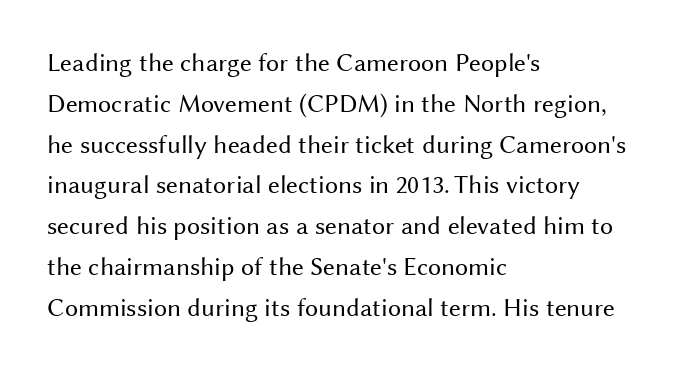
The gap between lines stays unmarked. No extra tracking has been applied to these lines. Does the leading feel generous? No, just average. Short and long lines alike share a common starting point at left.
